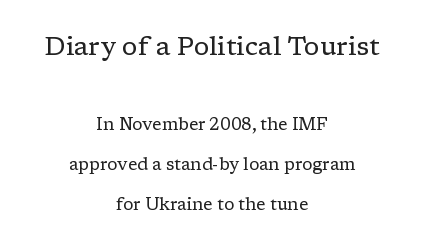
Q: Is the text bold? A: No.
Q: Is the text italic (slanted)? A: No, it is upright.
Q: Is the text underlined? A: No.
Q: How is the paragraph aligned? A: Centered.
Q: Is the spacing between letters normal or unusually wide? A: Normal.
Q: Is the spacing between lines tight, normal or loose? A: Loose.
Q: Which block of text is set in a larger size, the first (top) or the second (bottom)? A: The first (top) one.
